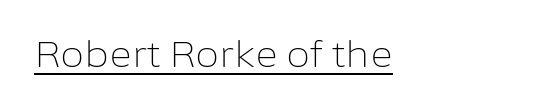
The image shows 35 px light sans-serif type, upright; set normal letter spacing, underlined; low stroke contrast and a medium x-height.
